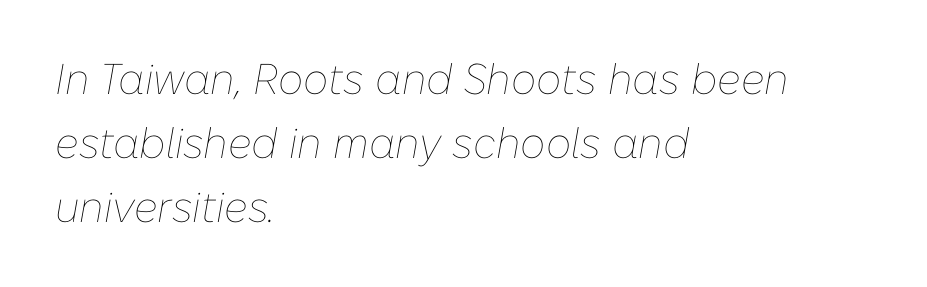
Q: Is the text bold? A: No.
Q: Is the text italic (slanted)? A: Yes, it leans right by about 10 degrees.
Q: Is the text underlined? A: No.
Q: How is the paragraph aligned? A: Left-aligned.
Q: Is the spacing between letters normal or unusually wide? A: Normal.
Q: Is the spacing between lines tight, normal or loose? A: Normal.
Q: Width (condensed, normal, or wide)? A: Normal.
Q: Stroke contrast? A: Low.
Q: x-height? A: Medium.
Q: Monospaced? A: No.
